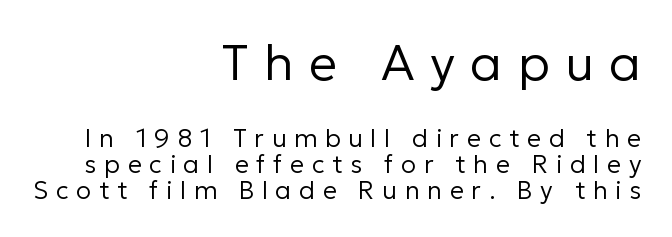
The image shows 50 px regular-weight sans-serif type, upright; set right-aligned, tight line spacing (1.03x), unusually wide letter spacing (+0.31 em), not underlined; the first (top) block is 2.0x larger; low stroke contrast and a medium x-height.
